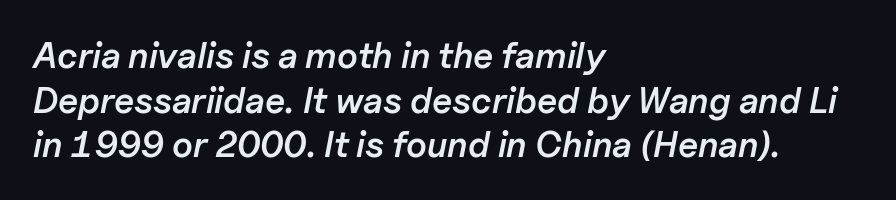
The image shows 36 px semibold type, italic (leaning right); set left-aligned, line spacing 1.24x, normal letter spacing, not underlined; low stroke contrast and a medium x-height.
